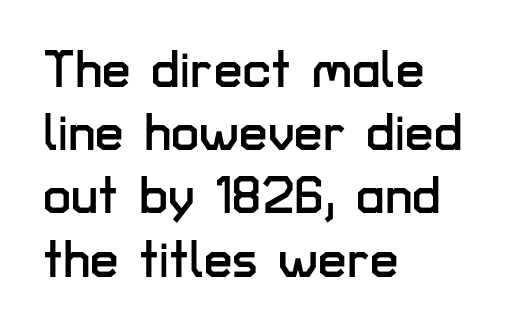
Q: Is the text italic (slanted)? A: No, it is upright.
Q: Is the typeface a serif or a sans-serif typeface? A: Sans-serif.
Q: Is the text underlined? A: No.
Q: How is the paragraph aligned? A: Left-aligned.
Q: Is the spacing between letters normal or unusually wide? A: Normal.
Q: Width (condensed, normal, or wide)? A: Normal.
Q: Stroke contrast? A: Low.
Q: x-height? A: Medium.
Q: Monospaced? A: No.
